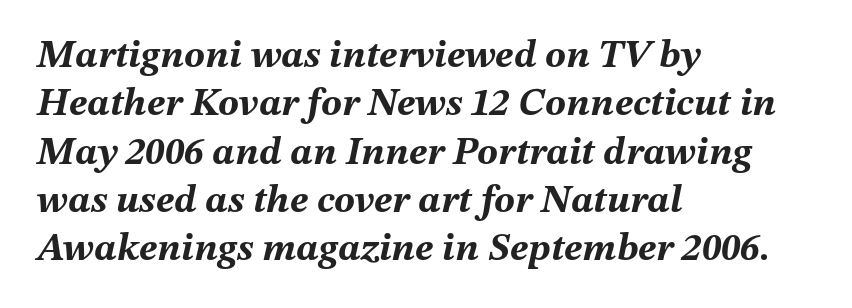
Notice how the passage keeps a crisp vertical edge on the left only. The face used here is proportionally spaced, like ordinary book or web type. The axis of the letterforms is tilted away from vertical. Each row of text sits above clean, open space. Each word holds together tightly as a unit, with standard inter-letter gaps.
